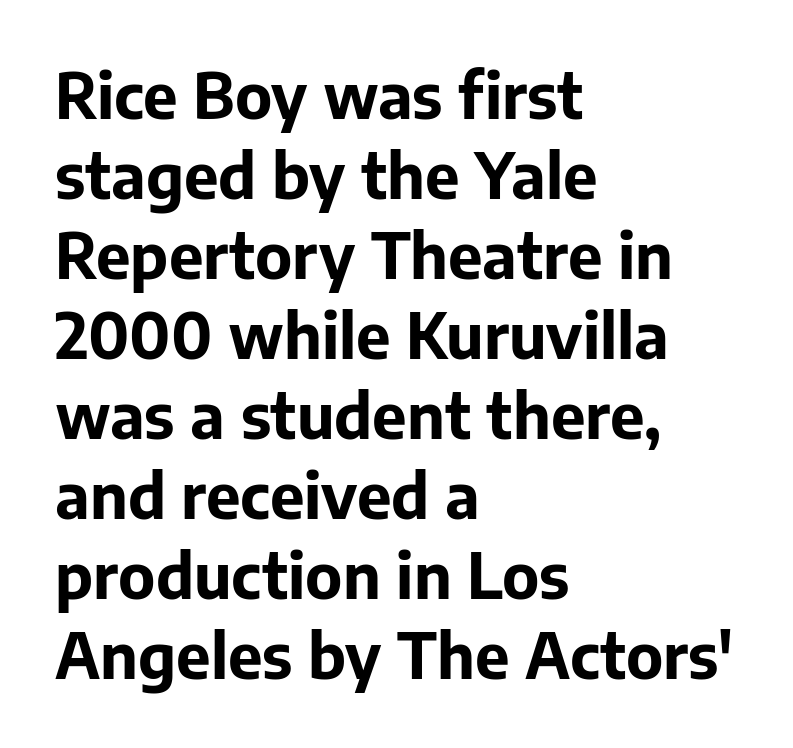
Horizontally, the lines are justified to the leading edge only. The glyphs have the mass of a bold cut. The specimen reads as upright at a glance. Line spacing here is normal.
